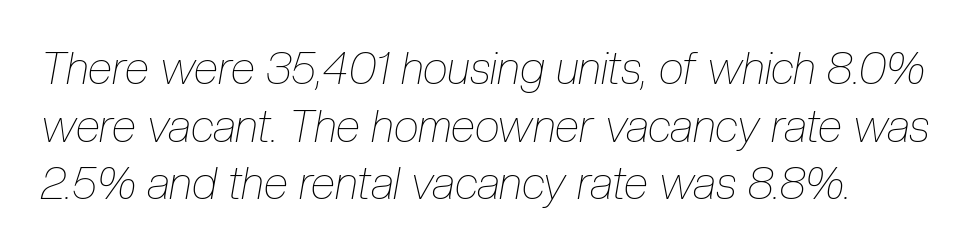
The zone under the glyphs is completely vacant. Weight: not bold — regular or lighter. Between one letter and the next there's only the usual sliver of space. Is this a fixed-width face? No — the glyphs have proportional, varying widths.
